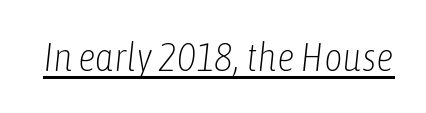
Quick note: underline on. Do the characters align in a grid? No, the font is proportional. No chunkiness to these letters — they're not bold. Designer's note — italics engaged. The letters sit at their default tracking, neither squeezed nor spread.
